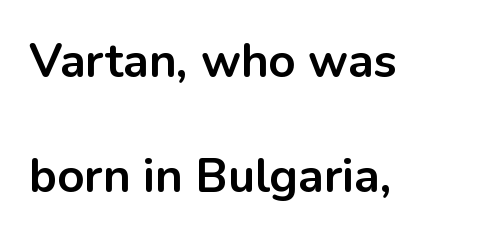
{"serif": "no", "italic": "no", "bold": "yes", "weight": "bold", "width": "normal", "stroke_contrast": "low", "x_height": "medium", "monospaced": "no", "underline": "no", "align": "left", "line_spacing": "loose", "line_spacing_ratio": 2.45, "letter_spacing": "normal", "letter_spacing_em": 0.0, "glyph_px": 47}
